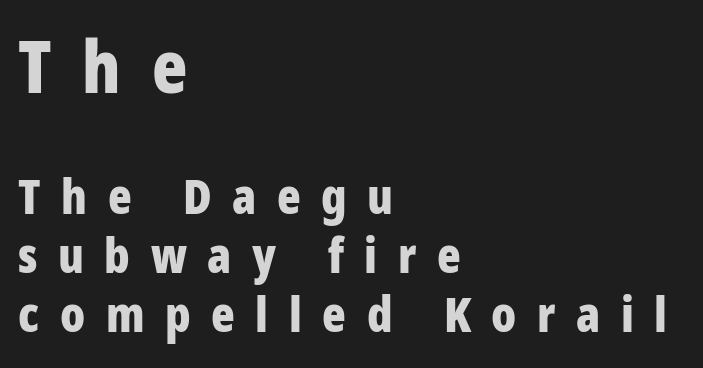
{"serif": "no", "italic": "no", "bold": "yes", "weight": "bold", "width": "condensed", "stroke_contrast": "low", "x_height": "large", "monospaced": "no", "underline": "no", "align": "left", "line_spacing_ratio": 1.2, "letter_spacing": "wide", "letter_spacing_em": 0.42, "larger_block": "first", "size_ratio": 1.49, "glyph_px": 73}
